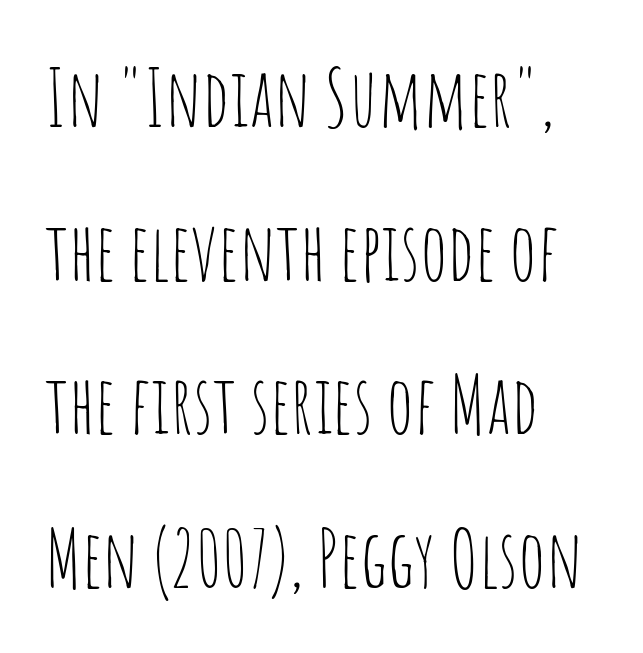
The typography opts for an upright posture over an oblique one. The passage shown is typed in a proportional face where columns would drift. The face used here is rendered with its standard letterfit. Unlike a traditional serif, this face leaves its strokes unadorned. The lines are spread far apart with generous leading. Letters have the restrained weight of plain body copy at most.
